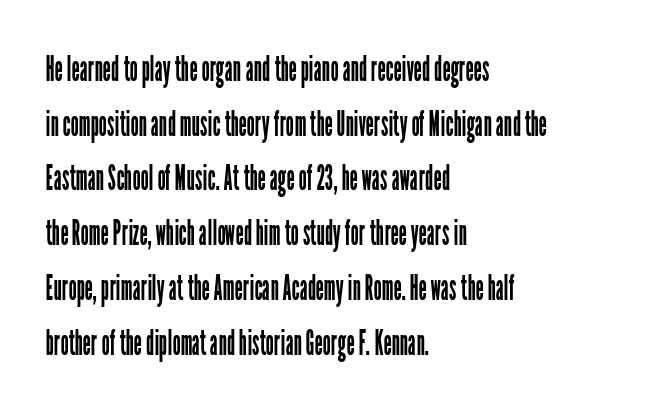
Underlining? Definitely not there. Is this a sans? Yes — the strokes have no serifs. The face looks like a standard text weight, possibly lighter. The passage shown is typed in a proportional face where columns would drift. Rendered with straight, roman letterforms.
